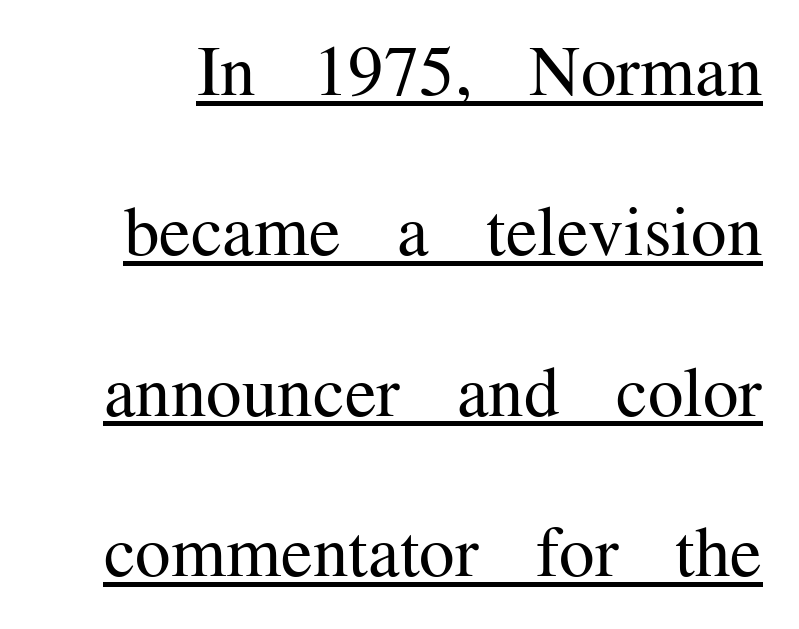
The image shows 71 px regular-weight serif type, upright; set loose line spacing (2.26x), normal letter spacing, underlined; medium stroke contrast and a medium x-height.
